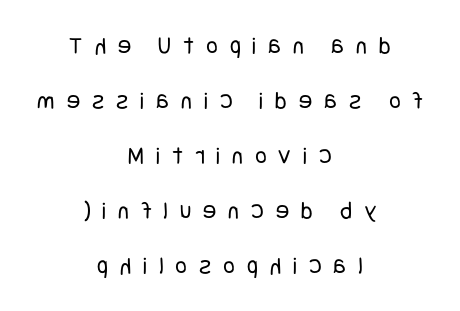
Q: Is the text bold? A: No.
Q: Is the text italic (slanted)? A: No, it is upright.
Q: Is the text underlined? A: No.
Q: How is the paragraph aligned? A: Centered.
Q: Is the spacing between letters normal or unusually wide? A: Unusually wide.
Q: Is the spacing between lines tight, normal or loose? A: Loose.
